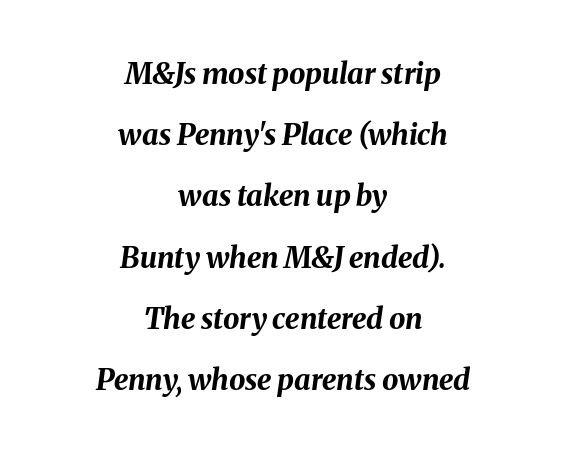
The image shows 29 px bold type, italic (leaning right); set centered, loose line spacing (2.11x), normal letter spacing, not underlined; medium stroke contrast and a medium x-height.
